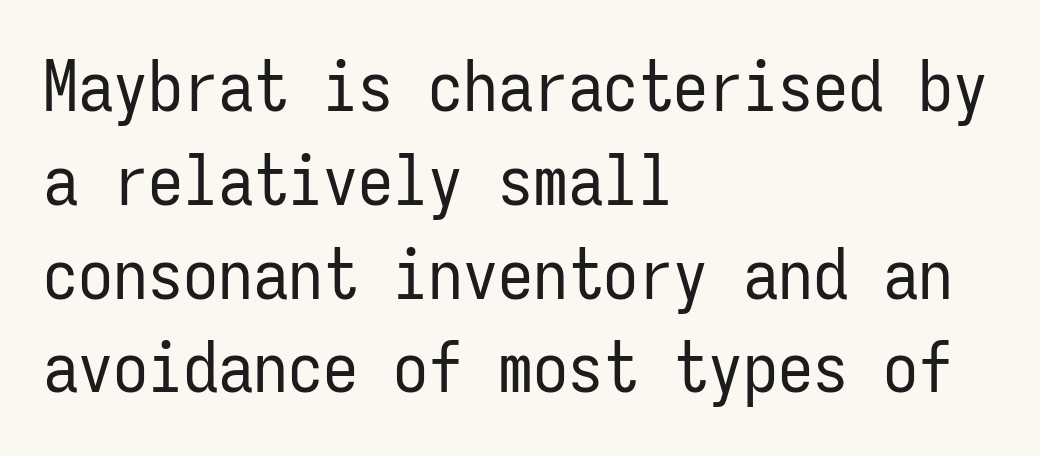
Q: Is the text bold? A: No.
Q: Is the text italic (slanted)? A: No, it is upright.
Q: Is the typeface a serif or a sans-serif typeface? A: Sans-serif.
Q: Is the text underlined? A: No.
Q: How is the paragraph aligned? A: Left-aligned.
Q: Is the spacing between letters normal or unusually wide? A: Normal.
Q: Is the spacing between lines tight, normal or loose? A: Normal.
Q: Width (condensed, normal, or wide)? A: Condensed.
Q: Stroke contrast? A: Low.
Q: x-height? A: Medium.
Q: Monospaced? A: Yes.
